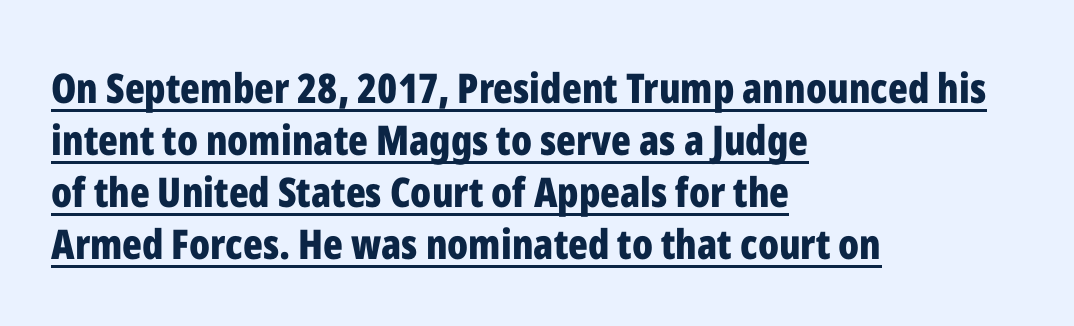
Q: Is the text bold? A: Yes.
Q: Is the text italic (slanted)? A: No, it is upright.
Q: Is the typeface a serif or a sans-serif typeface? A: Sans-serif.
Q: Is the text underlined? A: Yes.
Q: How is the paragraph aligned? A: Left-aligned.
Q: Is the spacing between letters normal or unusually wide? A: Normal.
Q: Is the spacing between lines tight, normal or loose? A: Normal.
Q: Width (condensed, normal, or wide)? A: Condensed.
Q: Stroke contrast? A: Low.
Q: x-height? A: Medium.
Q: Monospaced? A: No.
